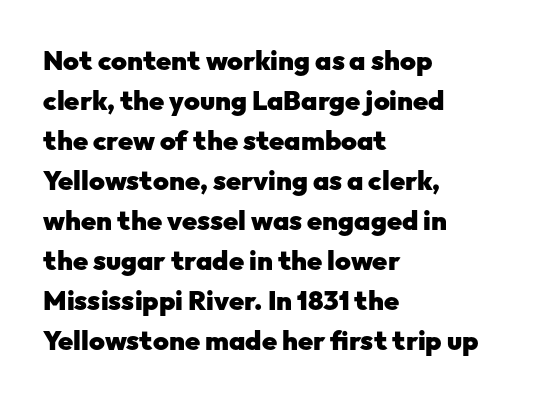
{"italic": "no", "bold": "yes", "underline": "no", "align": "left", "line_spacing": "normal", "line_spacing_ratio": 1.48, "letter_spacing": "normal", "letter_spacing_em": 0.0, "glyph_px": 27}
